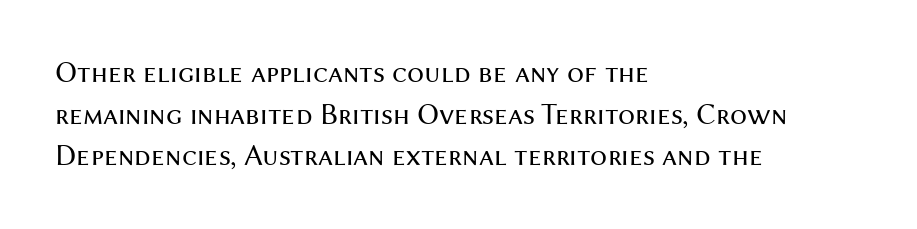
{"serif": "no", "italic": "no", "bold": "no", "weight": "regular", "width": "normal", "stroke_contrast": "medium", "x_height": "medium", "monospaced": "no", "underline": "no", "align": "left", "line_spacing": "normal", "line_spacing_ratio": 1.39, "letter_spacing": "normal", "letter_spacing_em": 0.0, "glyph_px": 30}
